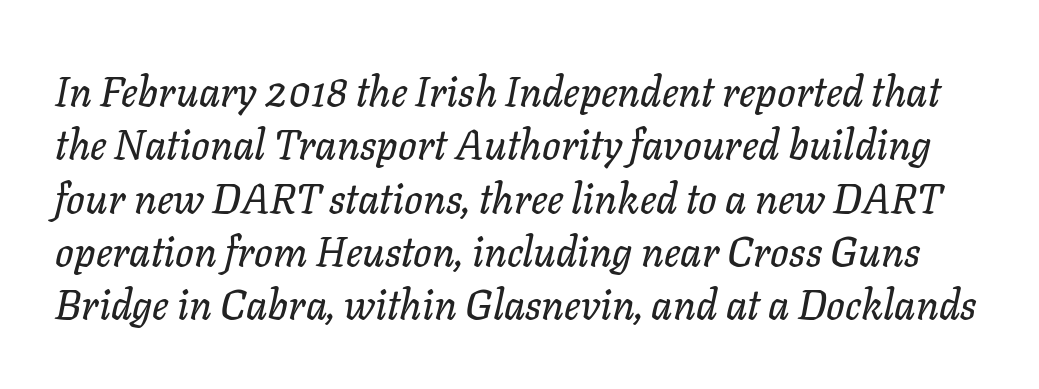
Q: Is the text italic (slanted)? A: Yes, it leans right by about 11 degrees.
Q: Is the text underlined? A: No.
Q: Is the spacing between letters normal or unusually wide? A: Normal.
Q: Is the spacing between lines tight, normal or loose? A: Normal.
Q: Width (condensed, normal, or wide)? A: Normal.
Q: Stroke contrast? A: Low.
Q: x-height? A: Medium.
Q: Monospaced? A: No.
